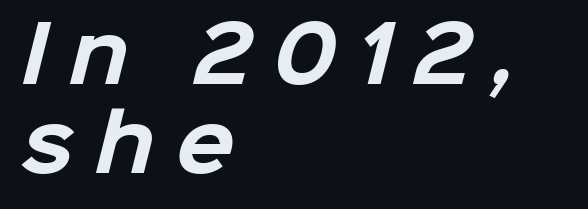
{"serif": "no", "bold": "yes", "weight": "bold", "width": "normal", "stroke_contrast": "low", "x_height": "medium", "monospaced": "no", "underline": "no", "align": "left", "line_spacing": "tight", "line_spacing_ratio": 1.15, "letter_spacing": "wide", "letter_spacing_em": 0.27, "glyph_px": 77}
